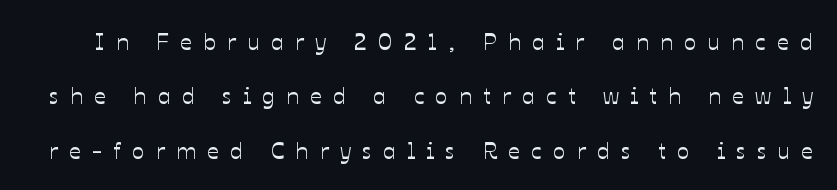
The image shows 23 px text type, upright; set loose line spacing (2.36x), unusually wide letter spacing (+0.49 em), not underlined.
